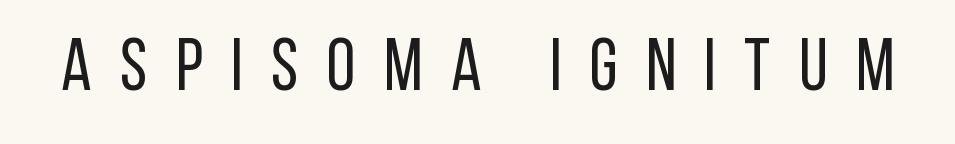
The image shows 73 px regular-weight, condensed sans-serif type, upright; set unusually wide letter spacing (+0.39 em), not underlined; low stroke contrast and a large x-height.
